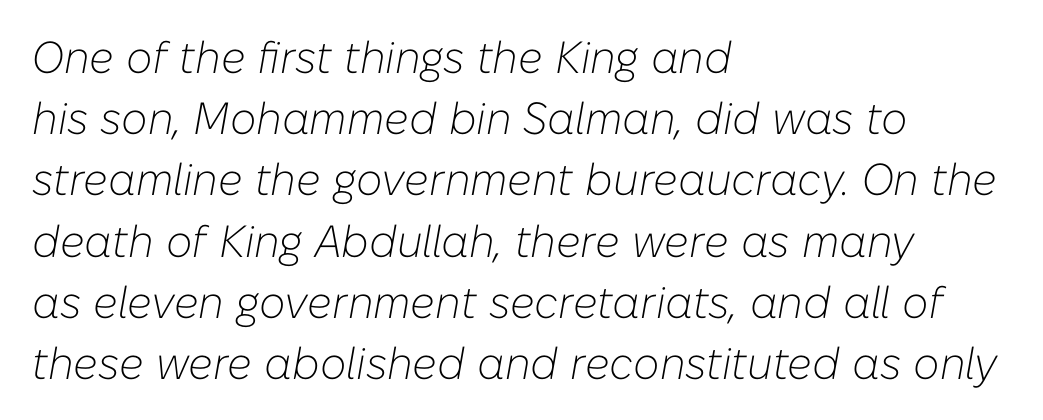
The image shows 45 px light type, italic (leaning right); set left-aligned, normal line spacing (1.36x), normal letter spacing, not underlined; low stroke contrast and a medium x-height.
